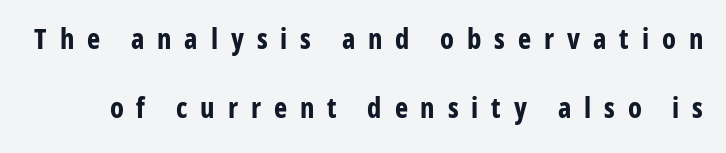
The image shows 28 px bold, condensed sans-serif type, upright; set loose line spacing (2.45x), unusually wide letter spacing (+0.46 em), not underlined; low stroke contrast and a medium x-height.
